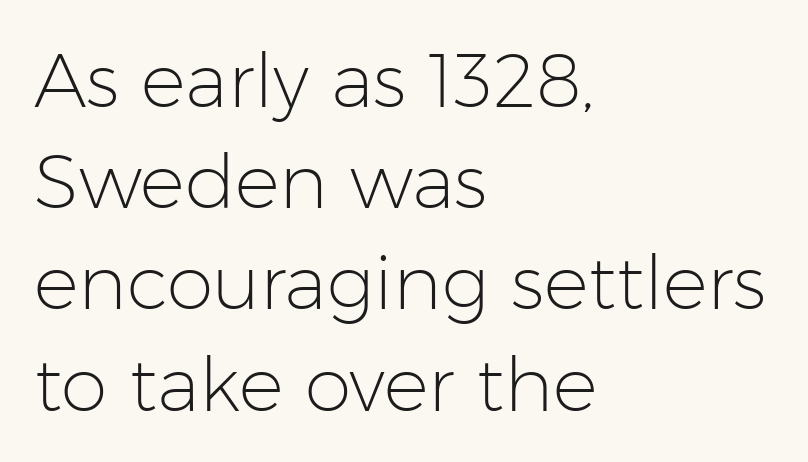
Q: Is the text bold? A: No.
Q: Is the text italic (slanted)? A: No, it is upright.
Q: Is the typeface a serif or a sans-serif typeface? A: Sans-serif.
Q: Is the text underlined? A: No.
Q: How is the paragraph aligned? A: Left-aligned.
Q: Is the spacing between letters normal or unusually wide? A: Normal.
Q: Is the spacing between lines tight, normal or loose? A: Normal.
Q: Width (condensed, normal, or wide)? A: Normal.
Q: Stroke contrast? A: Low.
Q: x-height? A: Medium.
Q: Monospaced? A: No.
